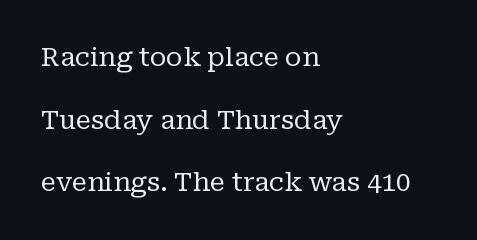
{"italic": "no", "bold": "no", "underline": "no", "align": "left", "line_spacing": "loose", "line_spacing_ratio": 2.41, "letter_spacing": "normal", "letter_spacing_em": 0.0, "glyph_px": 26}
